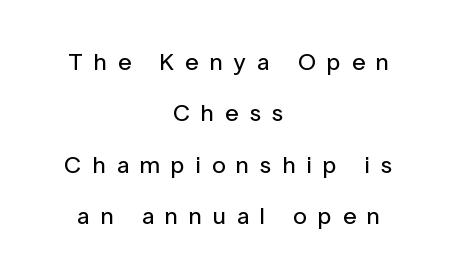
{"italic": "no", "underline": "no", "align": "center", "line_spacing": "loose", "line_spacing_ratio": 2.14, "letter_spacing": "wide", "letter_spacing_em": 0.46, "glyph_px": 24}
